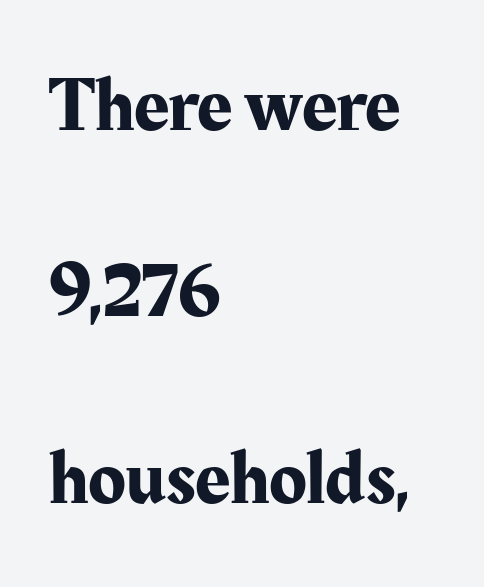
{"serif": "yes", "italic": "no", "width": "normal", "stroke_contrast": "medium", "x_height": "medium", "monospaced": "no", "underline": "no", "align": "left", "line_spacing": "loose", "line_spacing_ratio": 2.42, "letter_spacing": "normal", "letter_spacing_em": 0.0, "glyph_px": 77}
